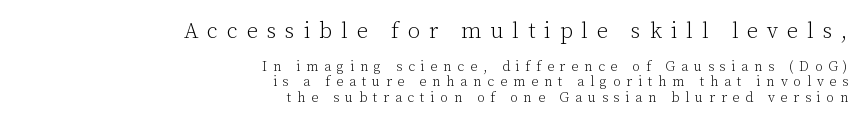
{"italic": "no", "bold": "no", "underline": "no", "align": "right", "line_spacing": "tight", "line_spacing_ratio": 1.08, "letter_spacing": "wide", "letter_spacing_em": 0.41, "larger_block": "first", "size_ratio": 1.57, "glyph_px": 22}
